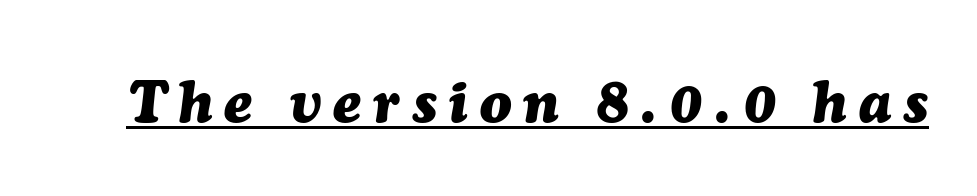
Check the space under the baseline: a stroke is drawn there. Notice how the stems are inclined rather than vertical — that's the hallmark of italics. The letters are spread apart with noticeably loose tracking. Each letter keeps its own natural width here, so spacing adapts to shape. On the weight axis this lands at bold, roughly 700.
